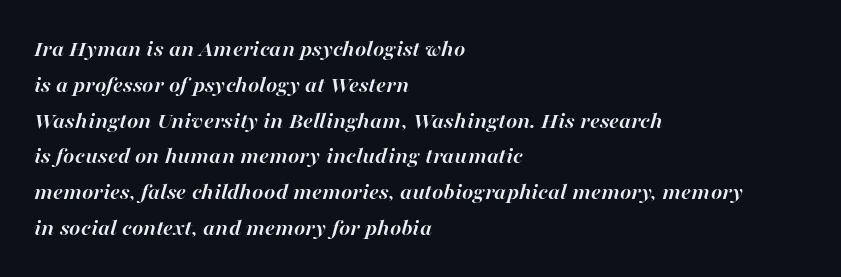
{"italic": "yes", "lean": "right", "slant_degrees": 16, "bold": "yes", "underline": "no", "align": "left", "line_spacing": "normal", "line_spacing_ratio": 1.49, "letter_spacing": "normal", "letter_spacing_em": 0.0, "glyph_px": 24}
